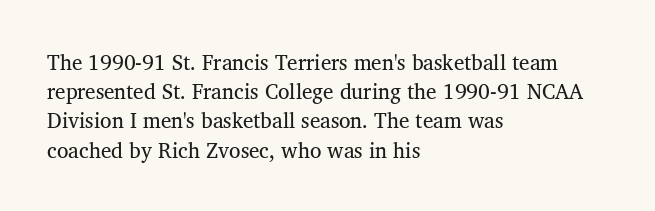
{"italic": "no", "bold": "no", "underline": "no", "align": "left", "line_spacing": "normal", "line_spacing_ratio": 1.39, "letter_spacing": "normal", "letter_spacing_em": 0.0, "glyph_px": 21}
